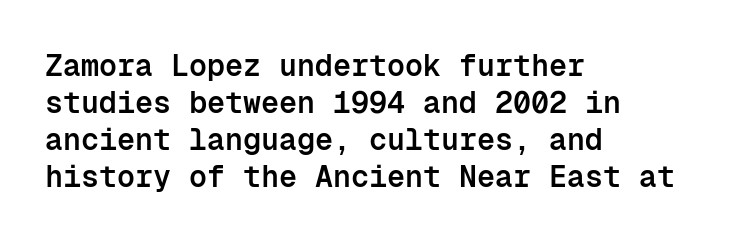
The image shows 30 px semibold sans-serif type, upright, monospaced; set left-aligned, line spacing 1.23x, normal letter spacing, not underlined; low stroke contrast and a medium x-height.
